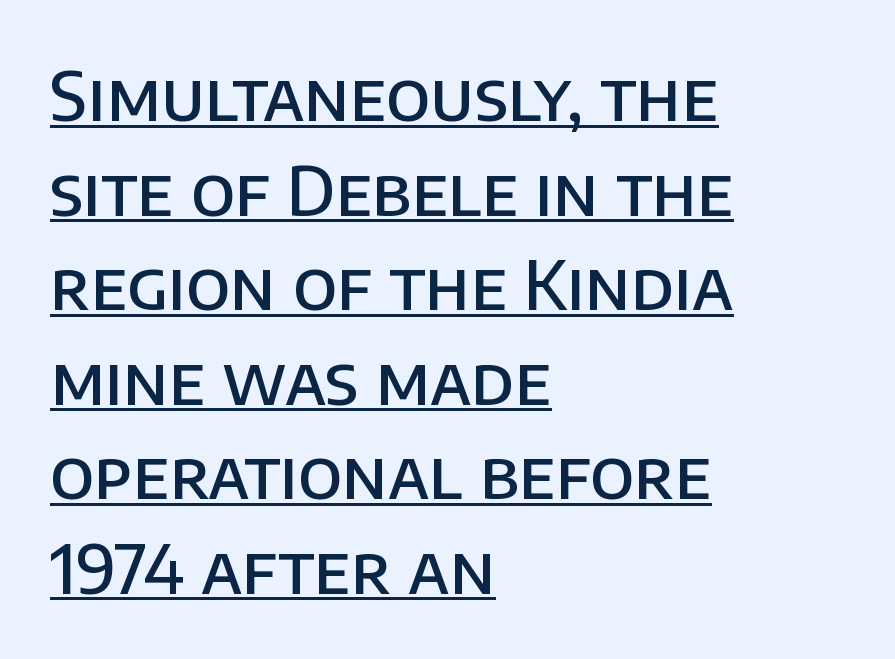
Stems and bowls a touch heavier than normal — semibold. Is there an underline? Yes — a line sits under the letters. One glance says typical: line gaps are just what's usual. The type is set solid horizontally, with unmodified tracking. The font family rendered here belongs to the sans-serif group. Vertical strokes here are truly vertical.
